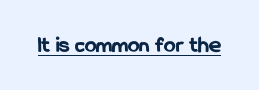
The image shows 23 px bold type, upright; set normal letter spacing, underlined.
